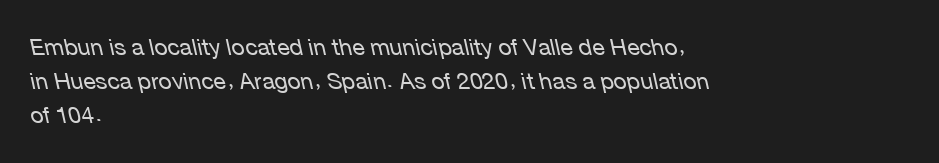
Q: Is the text bold? A: No.
Q: Is the text italic (slanted)? A: Yes, it leans left by about 12 degrees.
Q: Is the text underlined? A: No.
Q: How is the paragraph aligned? A: Left-aligned.
Q: Is the spacing between letters normal or unusually wide? A: Normal.
Q: Is the spacing between lines tight, normal or loose? A: Normal.
